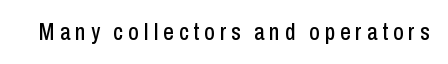
{"italic": "no", "underline": "no", "letter_spacing": "wide", "letter_spacing_em": 0.22, "glyph_px": 23}
